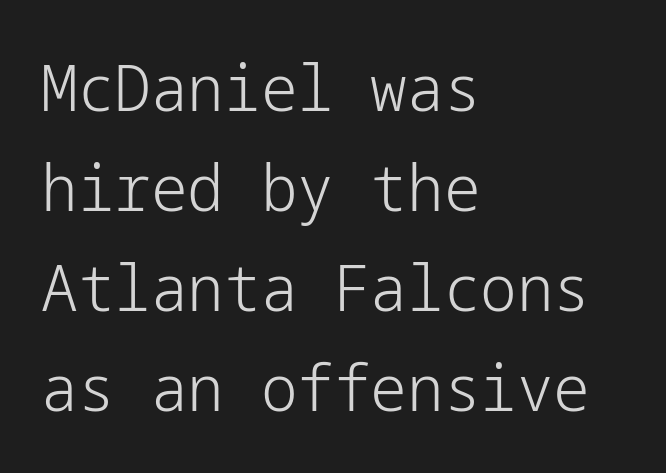
The image shows 65 px light sans-serif type, upright; set left-aligned, normal line spacing (1.54x), normal letter spacing, not underlined; low stroke contrast and a medium x-height.
